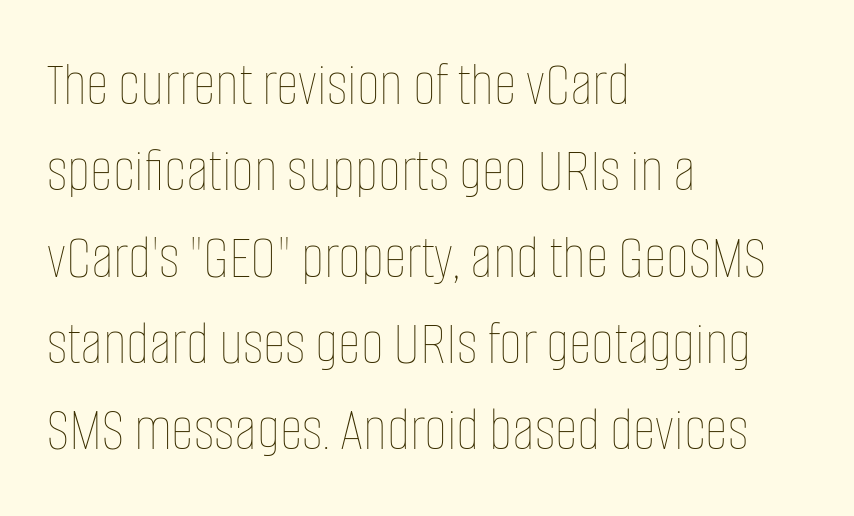
{"italic": "no", "bold": "no", "weight": "thin", "width": "condensed", "stroke_contrast": "low", "x_height": "large", "monospaced": "no", "underline": "no", "align": "left", "line_spacing": "normal", "line_spacing_ratio": 1.37, "letter_spacing": "normal", "letter_spacing_em": 0.0, "glyph_px": 63}
